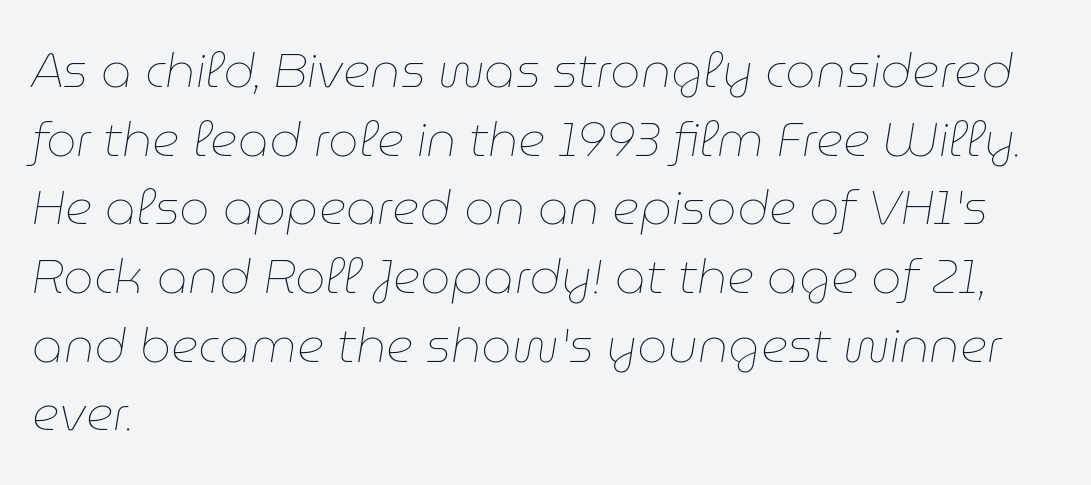
{"italic": "yes", "lean": "right", "slant_degrees": 9, "bold": "no", "weight": "thin", "width": "normal", "stroke_contrast": "low", "x_height": "medium", "monospaced": "no", "underline": "no", "align": "left", "line_spacing": "normal", "line_spacing_ratio": 1.43, "letter_spacing": "normal", "letter_spacing_em": 0.0, "glyph_px": 48}
